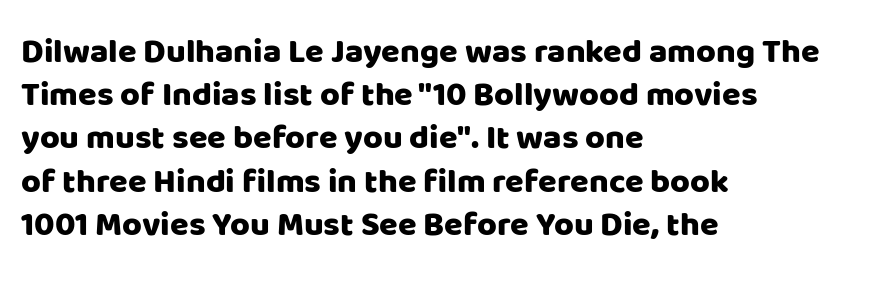
{"serif": "no", "italic": "no", "width": "normal", "stroke_contrast": "low", "x_height": "large", "monospaced": "no", "underline": "no", "align": "left", "line_spacing": "normal", "line_spacing_ratio": 1.27, "letter_spacing": "normal", "letter_spacing_em": 0.0, "glyph_px": 34}
